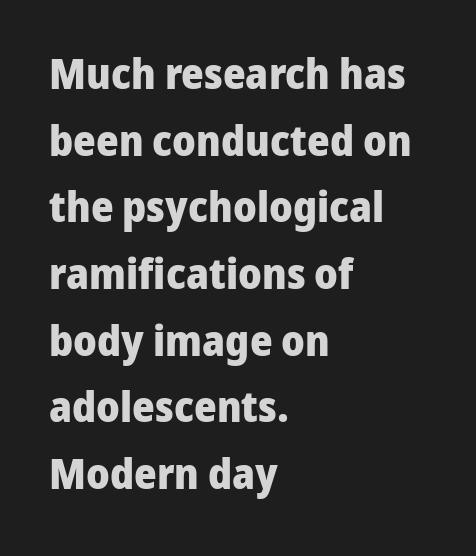
Q: Is the text bold? A: Yes.
Q: Is the text italic (slanted)? A: No, it is upright.
Q: Is the typeface a serif or a sans-serif typeface? A: Sans-serif.
Q: Is the text underlined? A: No.
Q: How is the paragraph aligned? A: Left-aligned.
Q: Is the spacing between letters normal or unusually wide? A: Normal.
Q: Is the spacing between lines tight, normal or loose? A: Normal.
Q: Width (condensed, normal, or wide)? A: Normal.
Q: Stroke contrast? A: Low.
Q: x-height? A: Medium.
Q: Monospaced? A: No.
